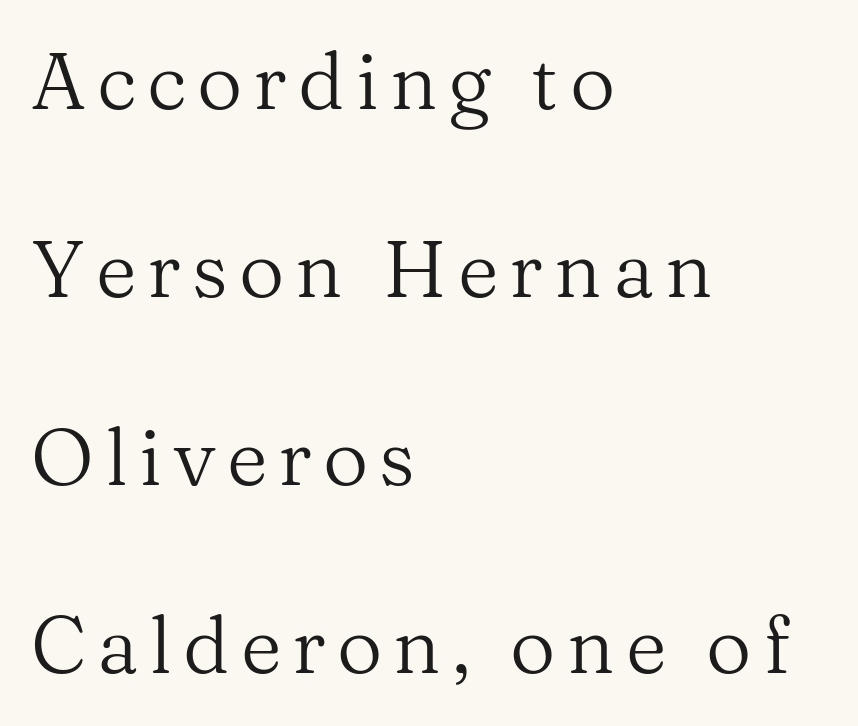
{"serif": "yes", "italic": "no", "bold": "no", "weight": "regular", "width": "normal", "stroke_contrast": "medium", "x_height": "medium", "monospaced": "no", "underline": "no", "align": "left", "line_spacing": "loose", "line_spacing_ratio": 2.38, "glyph_px": 79}
